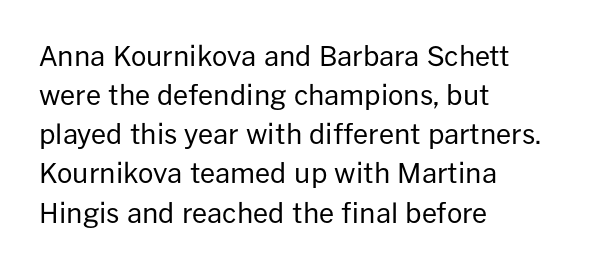
{"italic": "no", "bold": "no", "underline": "no", "align": "left", "line_spacing": "normal", "line_spacing_ratio": 1.45, "letter_spacing": "normal", "letter_spacing_em": 0.0, "glyph_px": 27}
